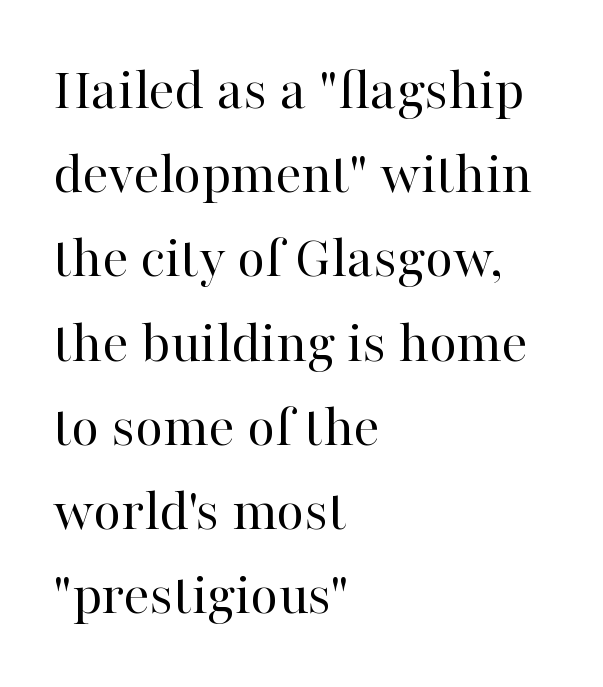
Posture: vertical. Unlike a clean sans, this face finishes its strokes with serifs. Check the space under the baseline: it is left empty. Line starts are locked; line ends wander. Does extra space separate the letters? No, they use regular spacing. The font is comparable to plain body text, perhaps lighter.
